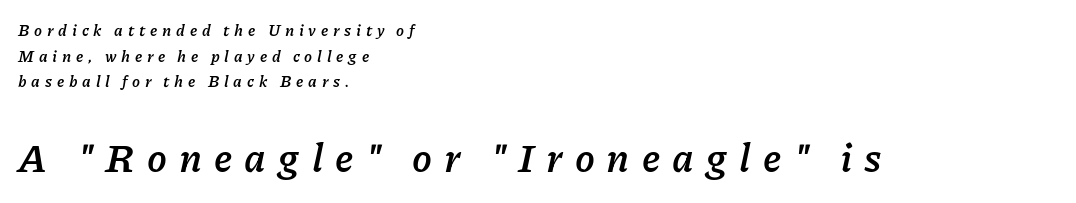
{"italic": "yes", "lean": "right", "slant_degrees": 11, "bold": "yes", "weight": "semibold", "width": "normal", "stroke_contrast": "low", "x_height": "medium", "monospaced": "no", "underline": "no", "align": "left", "line_spacing": "normal", "line_spacing_ratio": 1.6, "letter_spacing": "wide", "letter_spacing_em": 0.3, "larger_block": "second", "size_ratio": 2.5, "glyph_px": 40}
